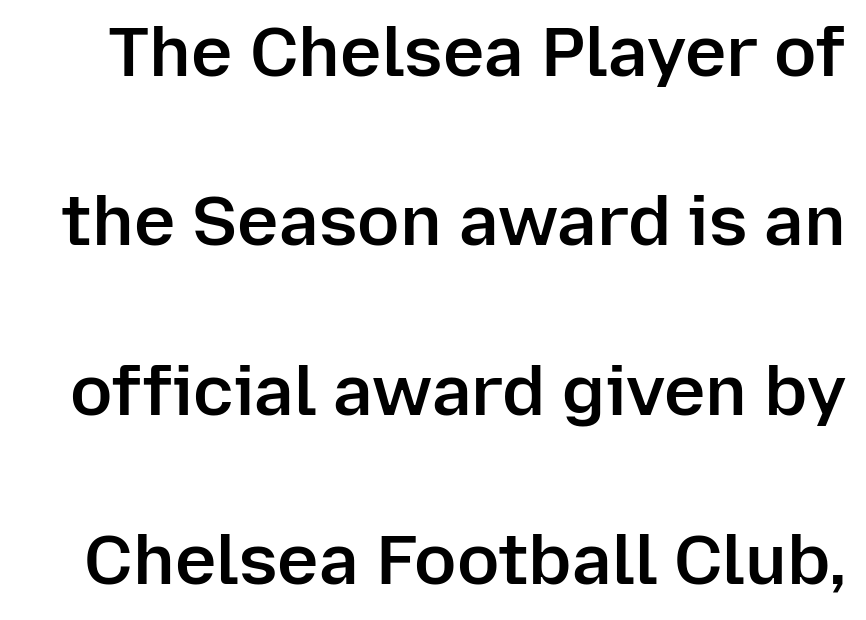
Q: Is the text bold? A: Semi-bold.
Q: Is the text italic (slanted)? A: No, it is upright.
Q: Is the typeface a serif or a sans-serif typeface? A: Sans-serif.
Q: Is the text underlined? A: No.
Q: Is the spacing between letters normal or unusually wide? A: Normal.
Q: Is the spacing between lines tight, normal or loose? A: Loose.
Q: Width (condensed, normal, or wide)? A: Normal.
Q: Stroke contrast? A: Low.
Q: x-height? A: Medium.
Q: Monospaced? A: No.
